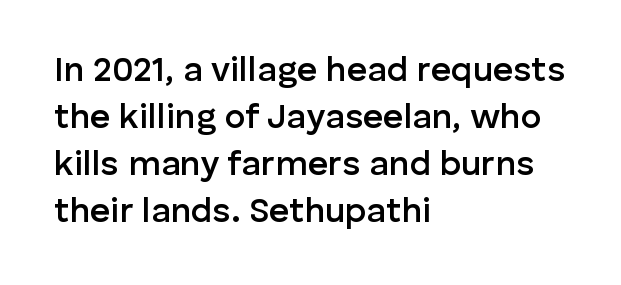
{"serif": "no", "italic": "no", "bold": "semi", "weight": "semibold", "width": "normal", "stroke_contrast": "low", "x_height": "medium", "monospaced": "no", "underline": "no", "align": "left", "line_spacing": "normal", "line_spacing_ratio": 1.34, "letter_spacing": "normal", "letter_spacing_em": 0.0, "glyph_px": 35}
